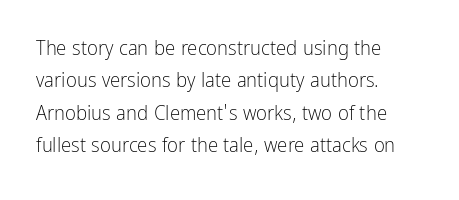
Words float on clear page, feet unadorned. Letters have the restrained weight of plain body copy at most. Horizontal alignment here is leftward, the default for most running prose. Whoever set this chose a conventional vertical rhythm. This sample uses an upright cut, with every glyph sitting square on the baseline.
